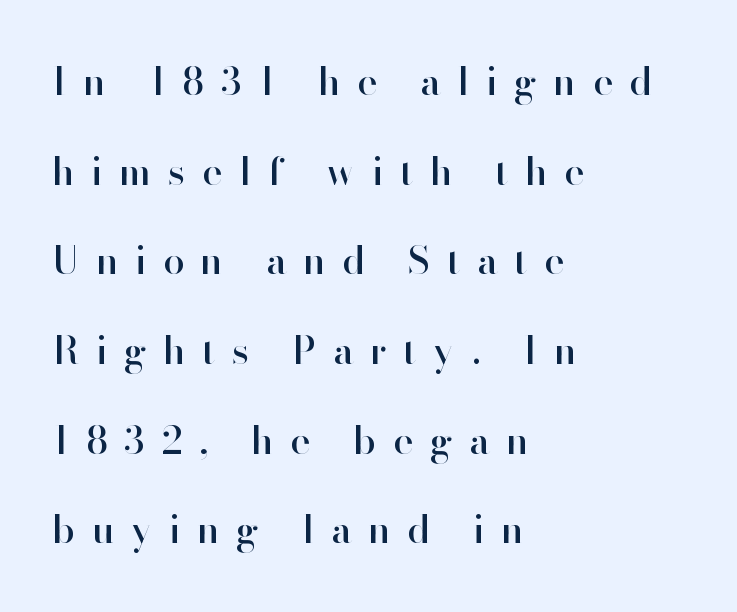
The image shows 38 px sans-serif type, upright; set left-aligned, loose line spacing (2.36x), unusually wide letter spacing (+0.44 em), not underlined; high stroke contrast and a small x-height.
